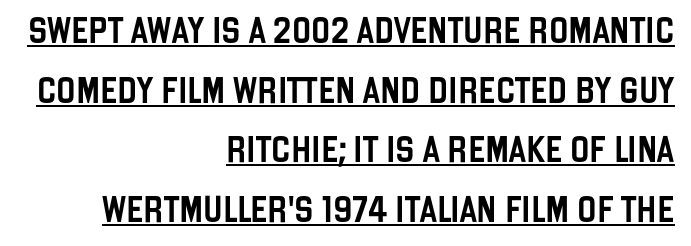
{"italic": "no", "underline": "yes", "align": "right", "line_spacing": "loose", "line_spacing_ratio": 2.29, "letter_spacing": "normal", "letter_spacing_em": 0.0, "glyph_px": 26}
